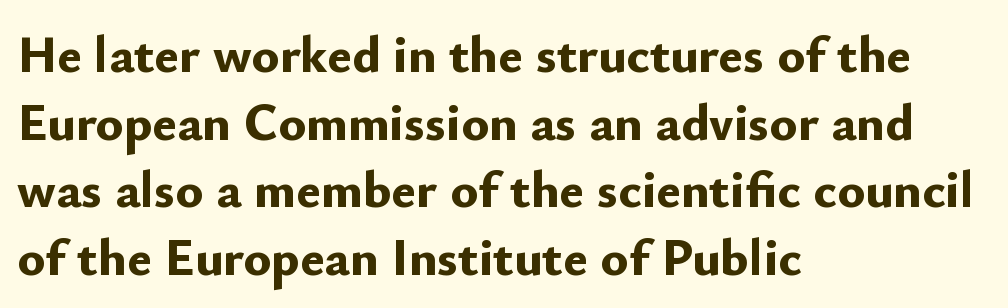
The image shows 52 px bold sans-serif type, upright; set left-aligned, normal line spacing (1.3x), normal letter spacing, not underlined; low stroke contrast and a small x-height.
